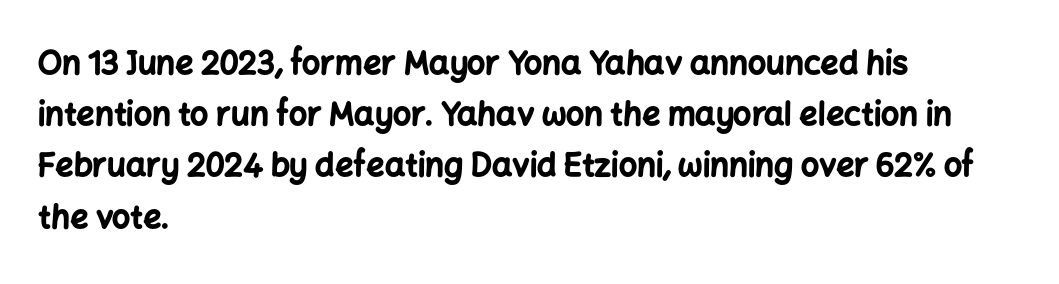
{"serif": "no", "italic": "no", "bold": "yes", "weight": "bold", "width": "normal", "stroke_contrast": "low", "x_height": "medium", "monospaced": "no", "underline": "no", "align": "left", "line_spacing": "normal", "line_spacing_ratio": 1.6, "letter_spacing": "normal", "letter_spacing_em": 0.0, "glyph_px": 32}
